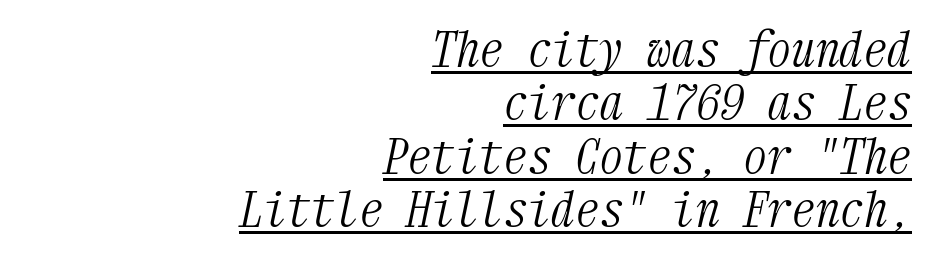
{"serif": "yes", "italic": "yes", "lean": "right", "slant_degrees": 12, "bold": "no", "weight": "light", "width": "condensed", "stroke_contrast": "medium", "x_height": "medium", "monospaced": "yes", "underline": "yes", "align": "right", "line_spacing": "tight", "line_spacing_ratio": 1.11, "letter_spacing": "normal", "letter_spacing_em": 0.0, "glyph_px": 48}
